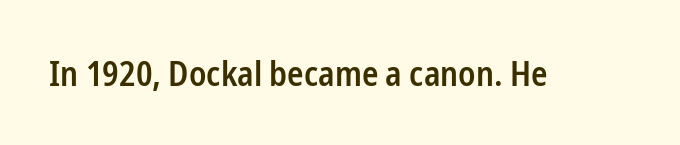
The image shows 34 px semibold, condensed sans-serif type, upright; set normal letter spacing, not underlined; low stroke contrast and a medium x-height.
